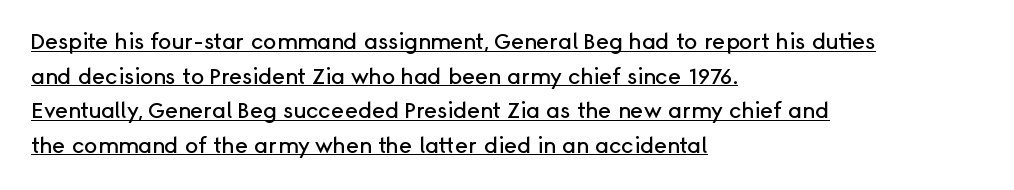
The image shows 22 px text type, upright; set left-aligned, normal line spacing (1.57x), normal letter spacing, underlined.
